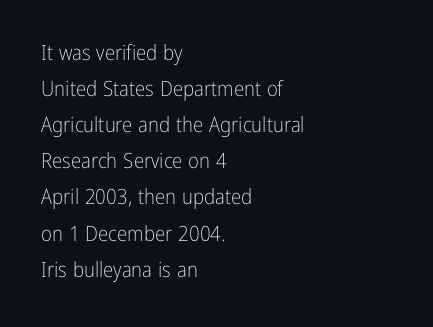
Q: Is the text bold? A: No.
Q: Is the text italic (slanted)? A: No, it is upright.
Q: Is the text underlined? A: No.
Q: How is the paragraph aligned? A: Left-aligned.
Q: Is the spacing between letters normal or unusually wide? A: Normal.
